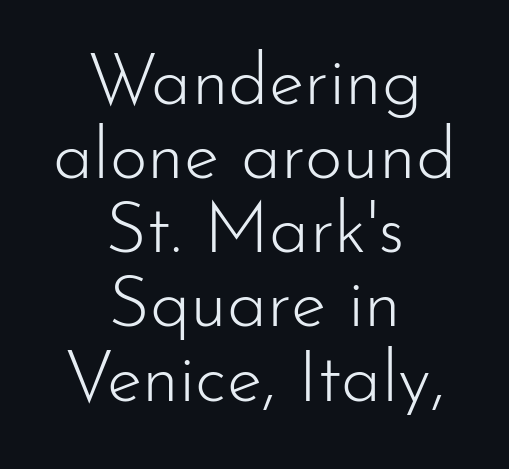
A centered setting, common on invitations and titles, is used for this passage. The letterforms sit at book weight or below. This is sans-serif lettering, the kind often seen on screens and signage. No word sits above an underline. Designer's note — italics off, roman on. The passage shown is typed in a proportional face where columns would drift.
